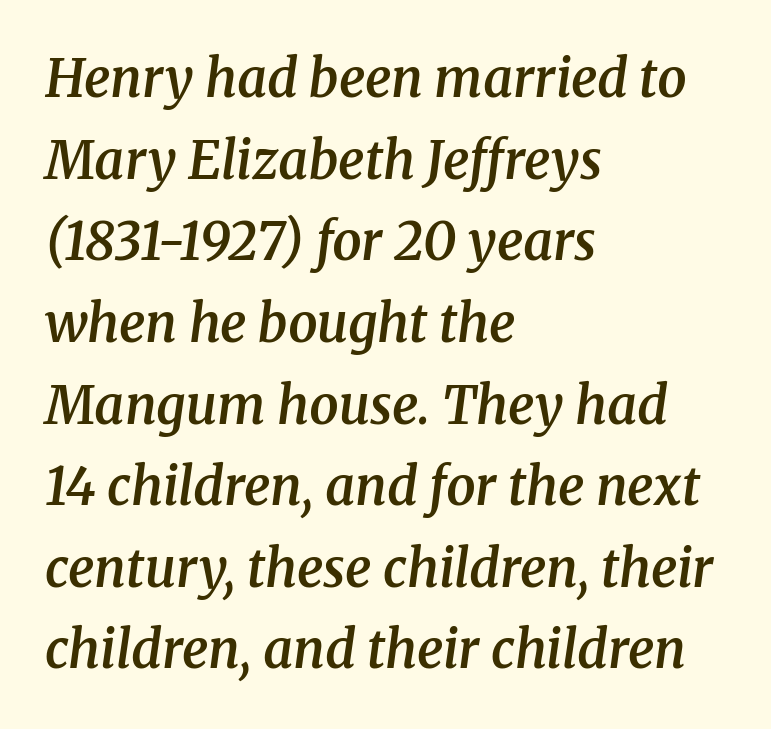
Underlining? Definitely not there. If you drew a ruler down the left edge, every line would touch it. There is no visible air inserted between adjacent glyphs. The type family on display is of the serif kind.
